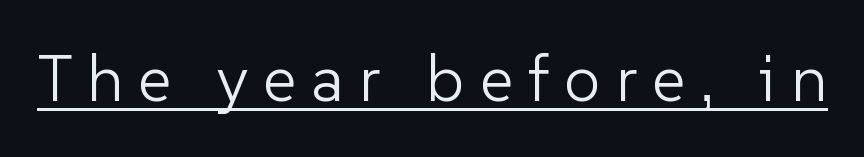
The image shows 65 px light sans-serif type, upright; set unusually wide letter spacing (+0.23 em), underlined; low stroke contrast and a medium x-height.
